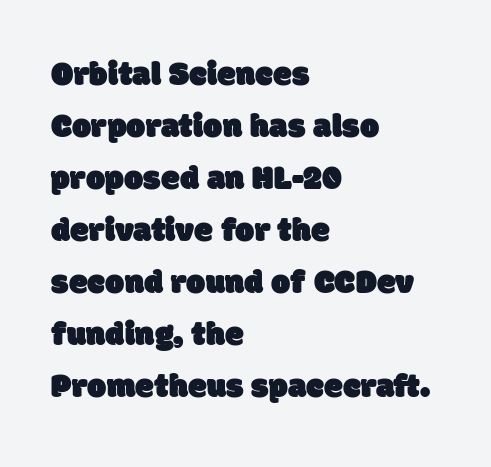
The image shows 34 px sans-serif type; set left-aligned, normal line spacing (1.53x), normal letter spacing, not underlined; low stroke contrast and a large x-height.
